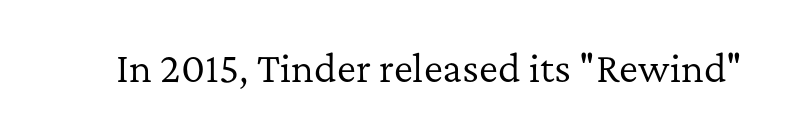
Q: Is the text bold? A: No.
Q: Is the text italic (slanted)? A: No, it is upright.
Q: Is the typeface a serif or a sans-serif typeface? A: Serif.
Q: Is the text underlined? A: No.
Q: Is the spacing between letters normal or unusually wide? A: Normal.
Q: Width (condensed, normal, or wide)? A: Normal.
Q: Stroke contrast? A: Low.
Q: x-height? A: Medium.
Q: Monospaced? A: No.
